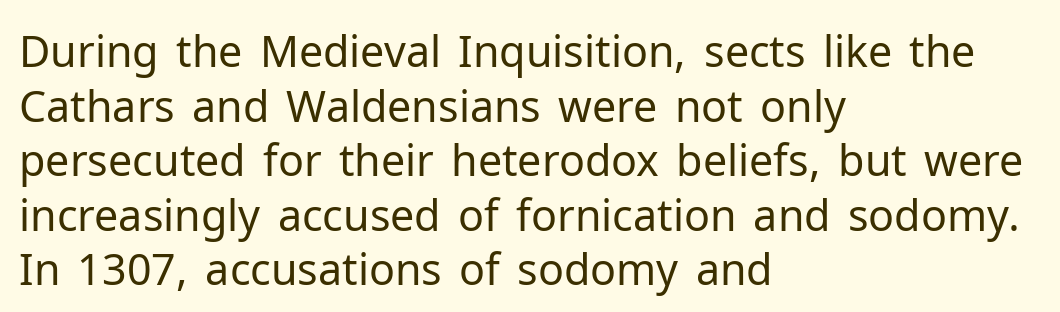
The image shows 43 px regular-weight sans-serif type, upright; set left-aligned, normal line spacing (1.27x), normal letter spacing, not underlined; low stroke contrast and a medium x-height.
